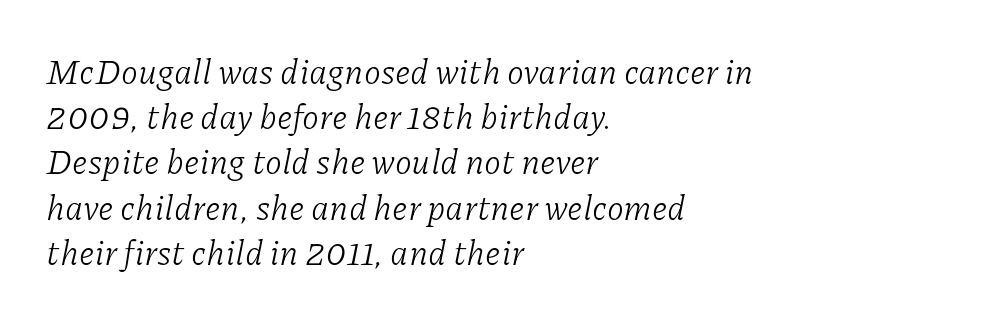
The image shows 34 px light serif type, italic (leaning right); set left-aligned, normal line spacing (1.33x), normal letter spacing, not underlined; low stroke contrast and a medium x-height.
